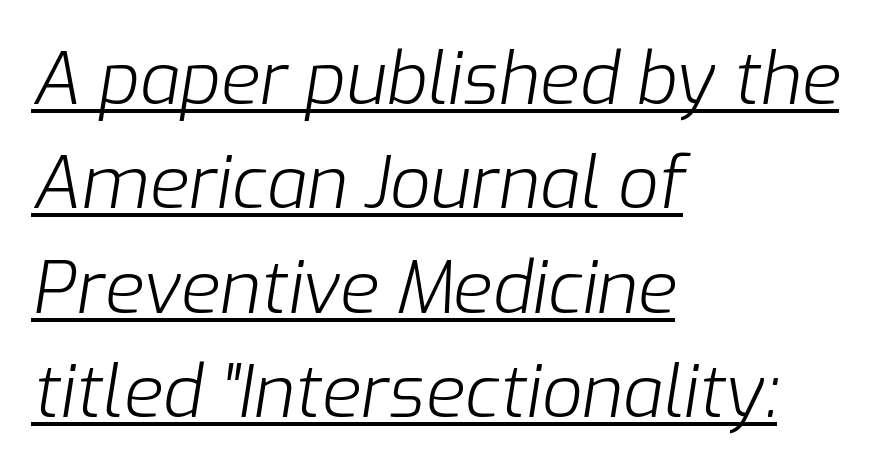
{"italic": "yes", "lean": "right", "slant_degrees": 9, "bold": "no", "weight": "light", "width": "normal", "stroke_contrast": "low", "x_height": "medium", "monospaced": "no", "underline": "yes", "align": "left", "line_spacing": "normal", "line_spacing_ratio": 1.45, "letter_spacing": "normal", "letter_spacing_em": 0.0, "glyph_px": 72}
